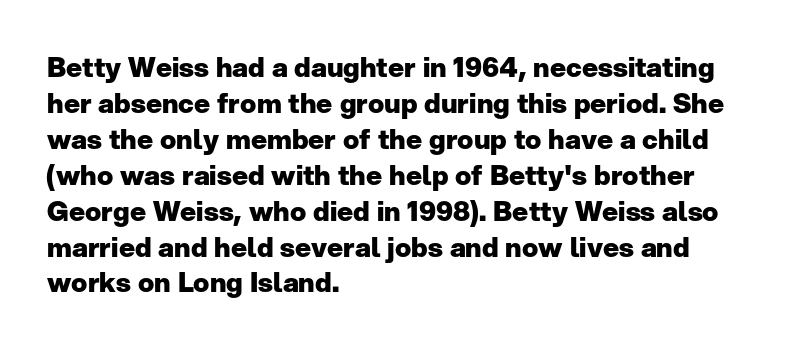
Is there much room between lines? A standard amount, neither cramped nor airy. This rendering features lettering with no underline. The typography opts for an upright posture over an oblique one. Standard letterfit; no display-style spreading of the glyphs. Line starts are locked; line ends wander. Heavy-handed strokes throughout: this text is bold.
